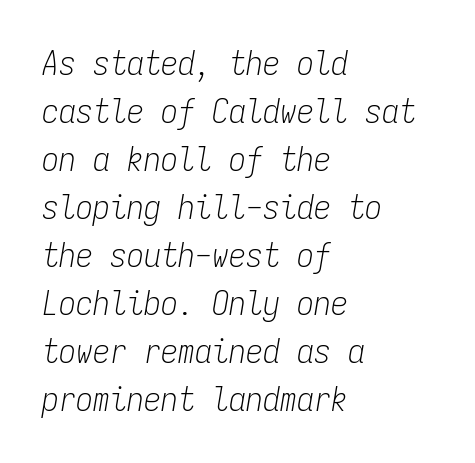
Underline: absent. Unbolded letterforms with no extra heft. Italic? Definitely — the glyphs are oblique. Characters follow at the spacing the type designer built in. Normally led — the rows are evenly, conventionally spaced. Left-aligned paragraph, ragged on the right.
